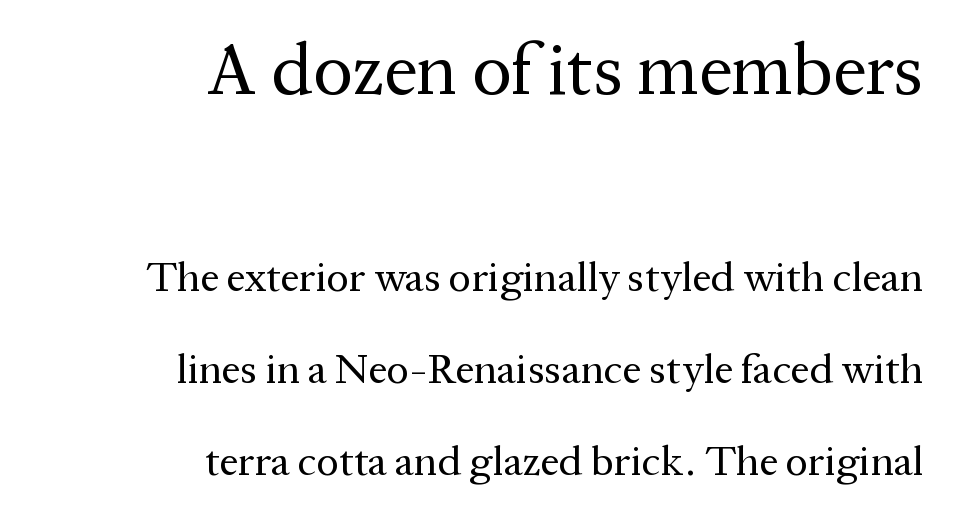
In CSS terms this would be text-align: right. Does the type have serifs? Yes, each stem ends in a small foot. The emphasis by scale lands on block number one, above. The passage shown has conventional tracking throughout. Posture: upright roman.
